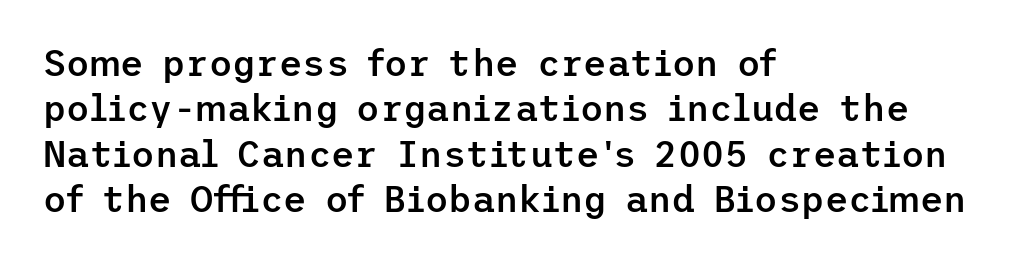
The image shows 36 px semibold sans-serif type, upright; set left-aligned, normal line spacing (1.26x), normal letter spacing, not underlined; low stroke contrast and a medium x-height.
